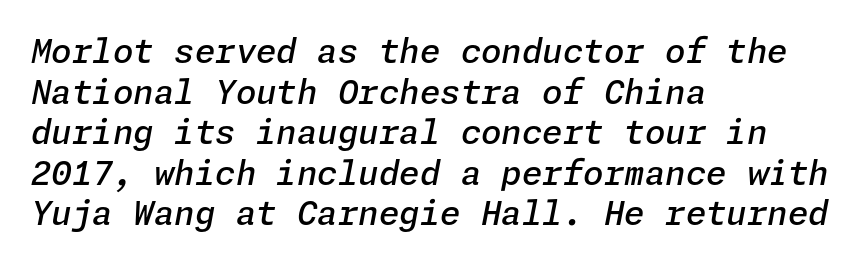
Q: Is the text bold? A: Semi-bold.
Q: Is the text italic (slanted)? A: Yes, it leans right by about 11 degrees.
Q: Is the text underlined? A: No.
Q: How is the paragraph aligned? A: Left-aligned.
Q: Is the spacing between letters normal or unusually wide? A: Normal.
Q: Width (condensed, normal, or wide)? A: Normal.
Q: Stroke contrast? A: Low.
Q: x-height? A: Medium.
